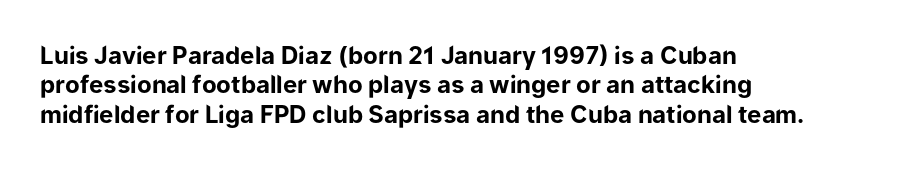
The image shows 24 px bold type, upright; set left-aligned, line spacing 1.22x, normal letter spacing, not underlined.
